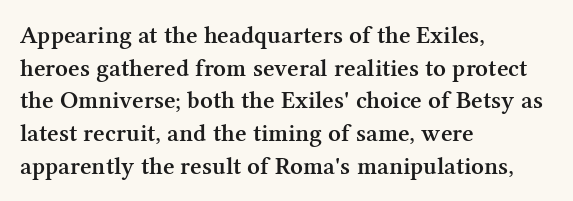
{"italic": "no", "bold": "semi", "underline": "no", "align": "left", "line_spacing": "normal", "line_spacing_ratio": 1.31, "letter_spacing": "normal", "letter_spacing_em": 0.0, "glyph_px": 25}
